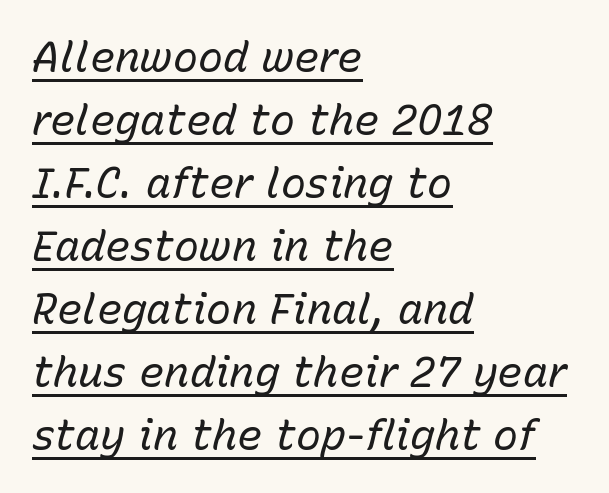
The image shows 42 px regular-weight type, italic (leaning right); set left-aligned, normal line spacing (1.5x), normal letter spacing, underlined; low stroke contrast and a medium x-height.
